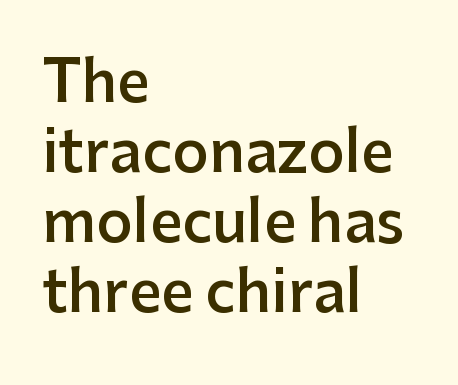
The image shows 57 px semibold sans-serif type, upright; set left-aligned, line spacing 1.23x, normal letter spacing, not underlined; low stroke contrast and a medium x-height.
